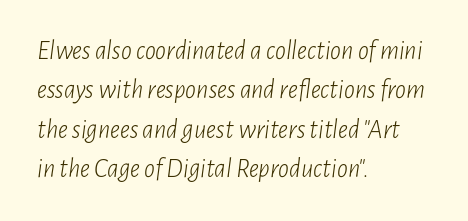
The image shows 27 px text type, italic (leaning right); set left-aligned, normal line spacing (1.46x), normal letter spacing, not underlined.
